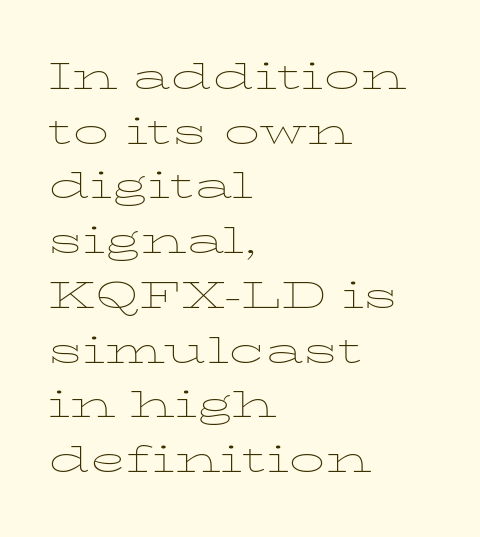
The image shows 36 px thin, wide serif type, upright; set left-aligned, normal line spacing (1.52x), normal letter spacing, not underlined; low stroke contrast and a medium x-height.
